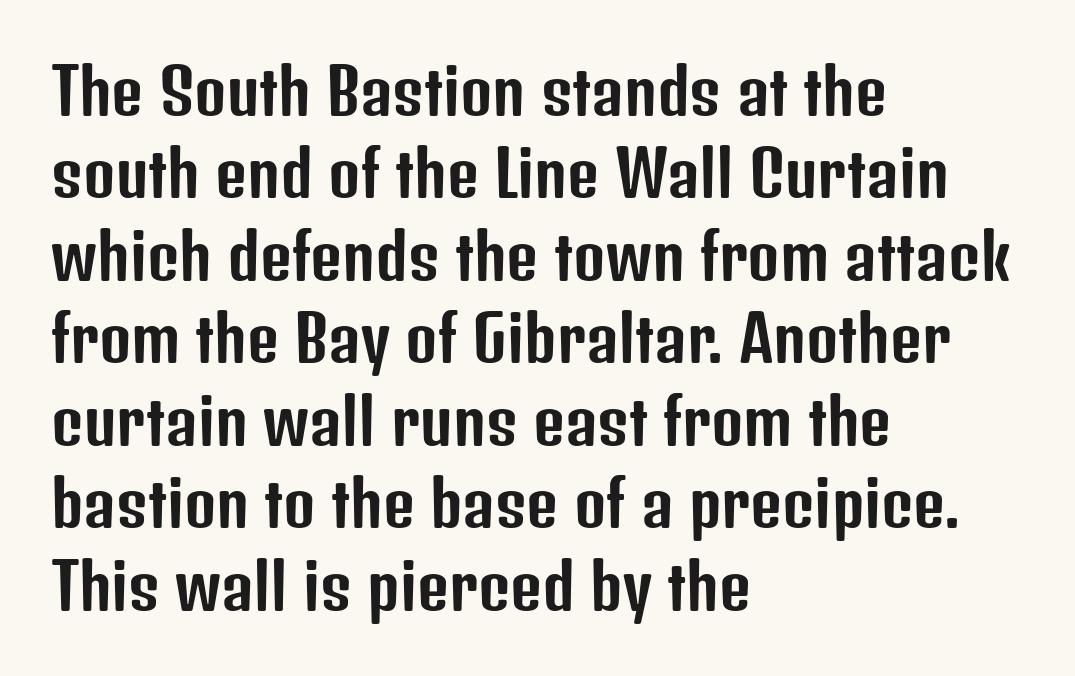
The lettering stays uniformly vertical, giving the passage a roman look. Line spacing here is normal. The rendering anchors every line to the left-hand side. The passage shown is typed in a proportional face where columns would drift. Clear beneath every line of the passage. The font family rendered here belongs to the sans-serif group.
